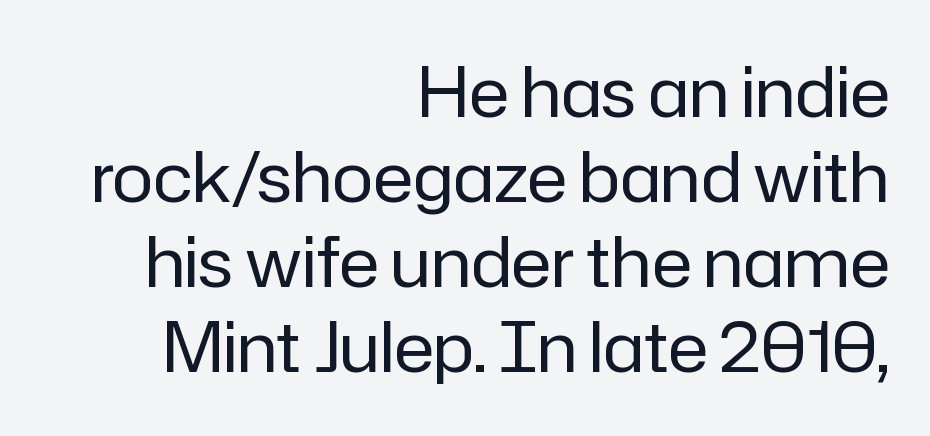
The image shows 69 px regular-weight sans-serif type, upright; set right-aligned, line spacing 1.23x, normal letter spacing, not underlined; low stroke contrast and a medium x-height.
